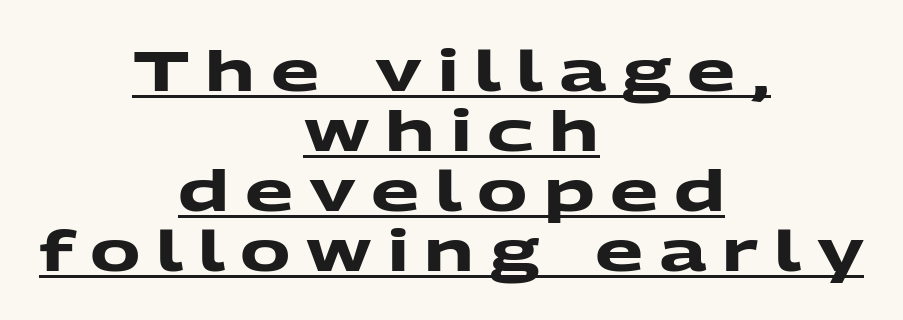
Do the characters align in a grid? No, the font is proportional. Horizontal alignment here is central, giving a formal, balanced look. Students, this is bold: see how much ink each stroke carries. Look at the bottom of the vertical strokes: they stop flat, with no serifs. You could barely slide anything between these rows. The type is letterspaced generously, with wide tracking.
